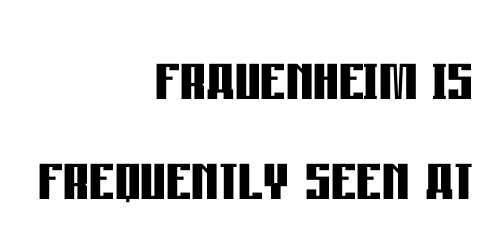
Q: Is the text bold? A: Yes.
Q: Is the text italic (slanted)? A: No, it is upright.
Q: Is the typeface a serif or a sans-serif typeface? A: Sans-serif.
Q: Is the text underlined? A: No.
Q: How is the paragraph aligned? A: Right-aligned.
Q: Is the spacing between letters normal or unusually wide? A: Normal.
Q: Is the spacing between lines tight, normal or loose? A: Normal.
Q: Width (condensed, normal, or wide)? A: Condensed.
Q: Stroke contrast? A: Low.
Q: x-height? A: Large.
Q: Monospaced? A: No.
